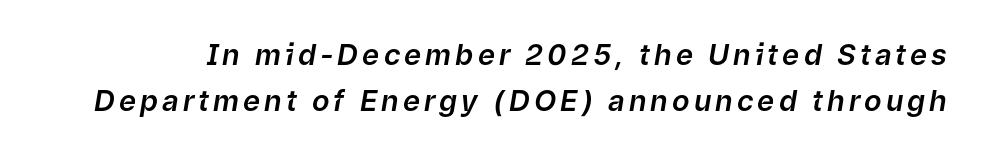
You could not count columns in this text — the font is proportionally spaced. The zone under the glyphs is completely vacant. Is there much room between lines? A standard amount, neither cramped nor airy. Every character sits at an angle, as italics do.
